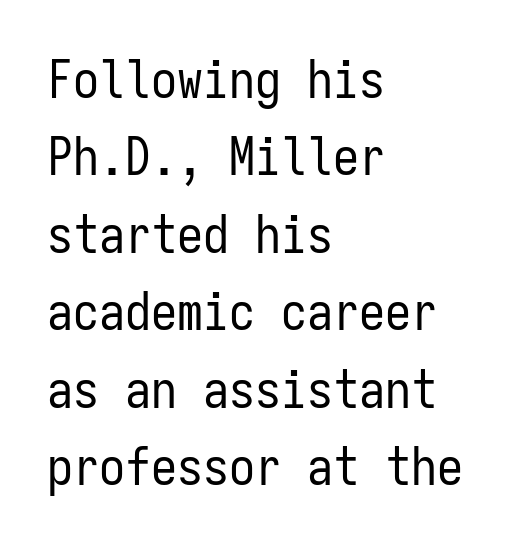
The image shows 52 px regular-weight, condensed sans-serif type, upright, monospaced; set left-aligned, normal line spacing (1.49x), normal letter spacing, not underlined; low stroke contrast and a medium x-height.
